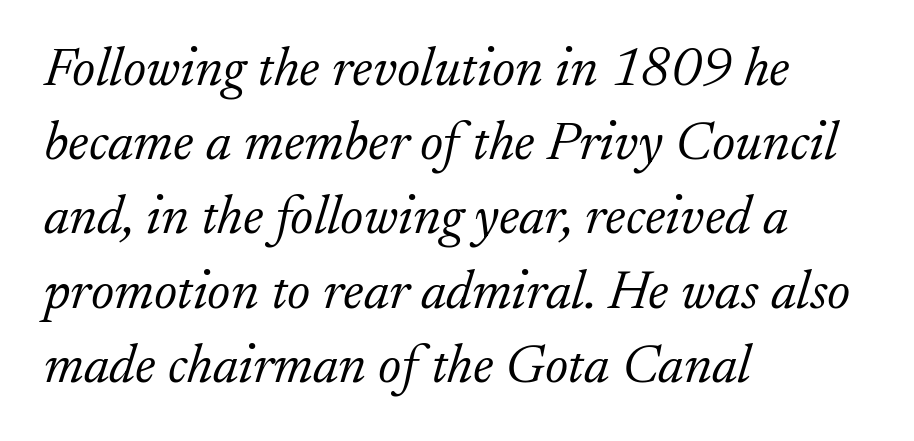
{"serif": "yes", "italic": "yes", "lean": "right", "slant_degrees": 17, "bold": "no", "weight": "light", "width": "normal", "stroke_contrast": "low", "x_height": "small", "monospaced": "no", "underline": "no", "align": "left", "line_spacing": "normal", "line_spacing_ratio": 1.35, "letter_spacing": "normal", "letter_spacing_em": 0.0, "glyph_px": 55}
